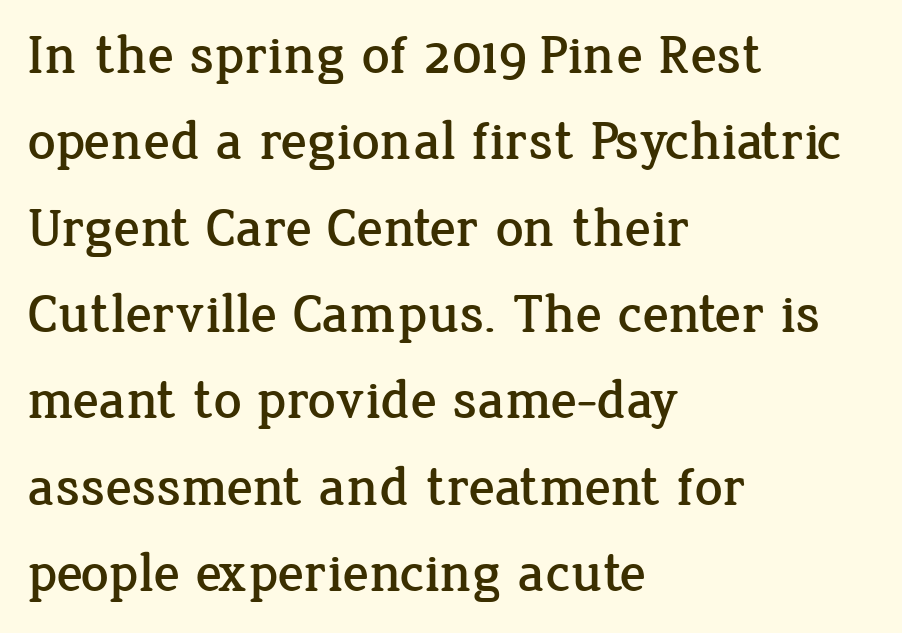
The image shows 55 px serif type, upright; set left-aligned, normal line spacing (1.57x), normal letter spacing, not underlined; low stroke contrast and a medium x-height.
